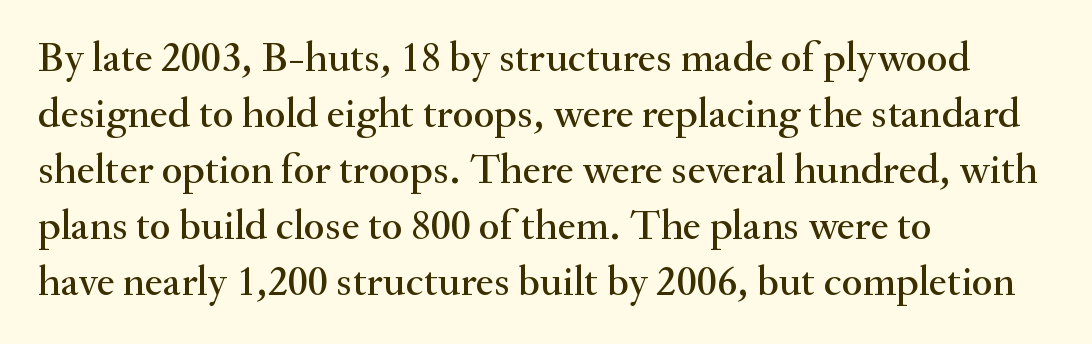
Q: Is the text italic (slanted)? A: No, it is upright.
Q: Is the typeface a serif or a sans-serif typeface? A: Serif.
Q: Is the text underlined? A: No.
Q: How is the paragraph aligned? A: Left-aligned.
Q: Is the spacing between letters normal or unusually wide? A: Normal.
Q: Is the spacing between lines tight, normal or loose? A: Normal.
Q: Width (condensed, normal, or wide)? A: Normal.
Q: Stroke contrast? A: Medium.
Q: x-height? A: Small.
Q: Monospaced? A: No.
